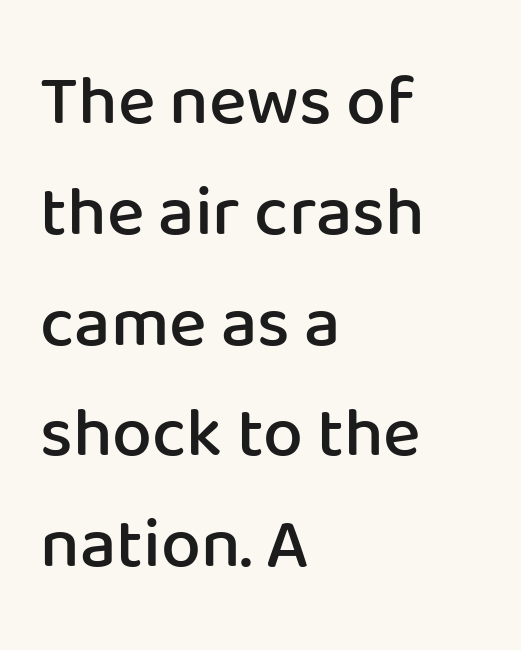
{"serif": "no", "italic": "no", "bold": "semi", "weight": "semibold", "width": "normal", "stroke_contrast": "low", "x_height": "medium", "monospaced": "no", "underline": "no", "align": "left", "line_spacing": "normal", "line_spacing_ratio": 1.56, "letter_spacing": "normal", "letter_spacing_em": 0.0, "glyph_px": 71}
